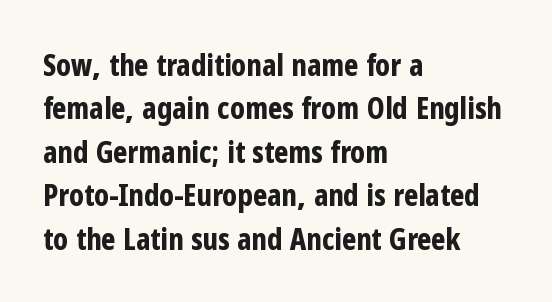
These lines are set flush left with a ragged right edge. The letters stand upright; this is a roman face. Chunky letters — that's bold for sure. Is this a fixed-width face? No — the glyphs have proportional, varying widths. The letters sit at their default tracking, neither squeezed nor spread.
